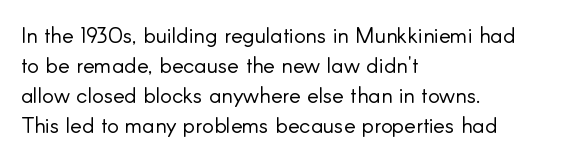
The image shows 22 px text type, upright; set left-aligned, normal line spacing (1.36x), normal letter spacing, not underlined.
